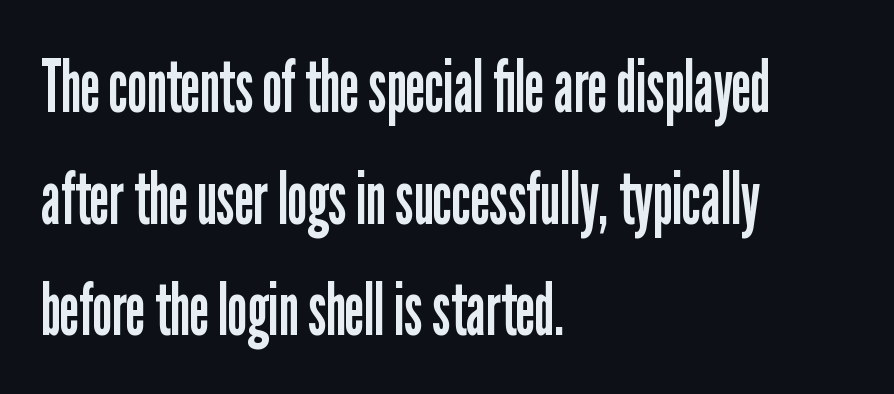
{"serif": "no", "italic": "no", "bold": "no", "weight": "regular", "width": "condensed", "stroke_contrast": "low", "x_height": "medium", "monospaced": "no", "underline": "no", "align": "left", "line_spacing": "normal", "line_spacing_ratio": 1.53, "letter_spacing": "normal", "letter_spacing_em": 0.0, "glyph_px": 73}
